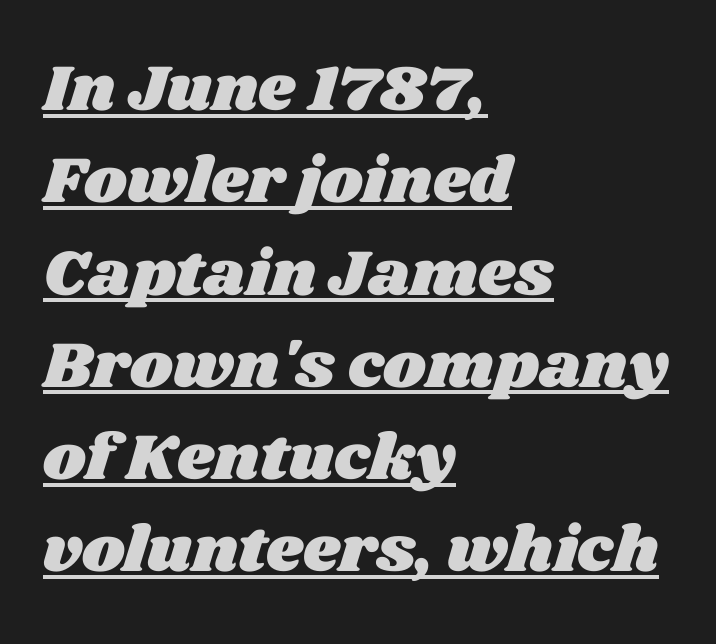
Q: Is the text underlined? A: Yes.
Q: How is the paragraph aligned? A: Left-aligned.
Q: Is the spacing between letters normal or unusually wide? A: Normal.
Q: Is the spacing between lines tight, normal or loose? A: Normal.
Q: Width (condensed, normal, or wide)? A: Wide.
Q: Stroke contrast? A: Medium.
Q: x-height? A: Large.
Q: Monospaced? A: No.
